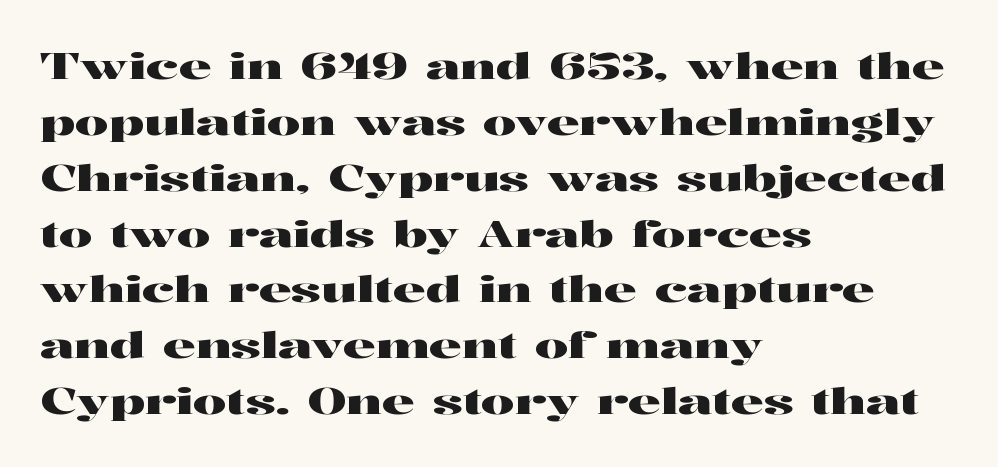
Q: Is the text italic (slanted)? A: No, it is upright.
Q: Is the typeface a serif or a sans-serif typeface? A: Serif.
Q: Is the text underlined? A: No.
Q: How is the paragraph aligned? A: Left-aligned.
Q: Is the spacing between letters normal or unusually wide? A: Normal.
Q: Is the spacing between lines tight, normal or loose? A: Normal.
Q: Width (condensed, normal, or wide)? A: Wide.
Q: Stroke contrast? A: High.
Q: x-height? A: Medium.
Q: Monospaced? A: No.
